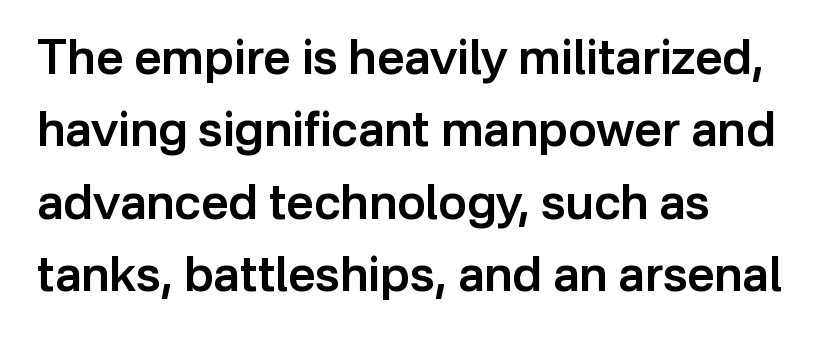
{"serif": "no", "italic": "no", "bold": "semi", "weight": "semibold", "width": "normal", "stroke_contrast": "low", "x_height": "medium", "monospaced": "no", "underline": "no", "align": "left", "line_spacing": "normal", "line_spacing_ratio": 1.51, "letter_spacing": "normal", "letter_spacing_em": 0.0, "glyph_px": 48}
